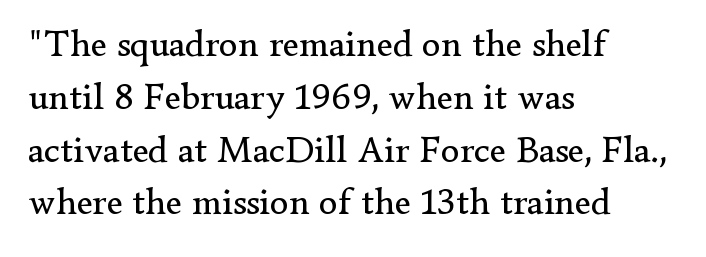
The image shows 38 px regular-weight serif type, upright; set left-aligned, normal line spacing (1.39x), normal letter spacing, not underlined; low stroke contrast and a small x-height.
